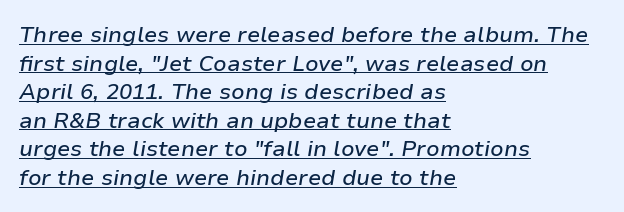
Q: Is the text italic (slanted)? A: Yes, it leans right by about 9 degrees.
Q: Is the text underlined? A: Yes.
Q: How is the paragraph aligned? A: Left-aligned.
Q: Is the spacing between letters normal or unusually wide? A: Normal.
Q: Is the spacing between lines tight, normal or loose? A: Normal.
